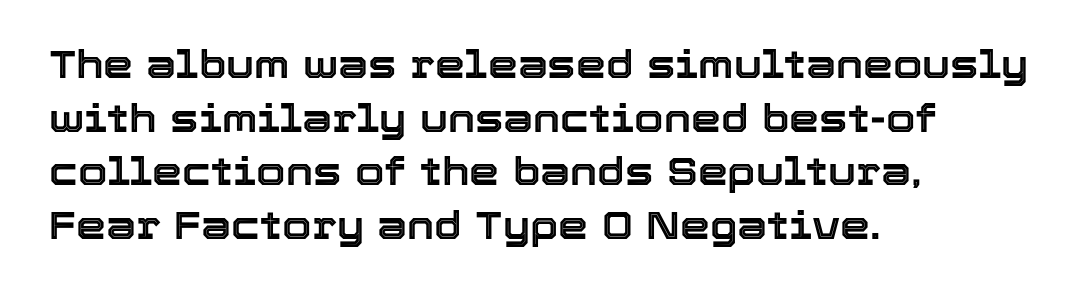
Q: Is the text italic (slanted)? A: No, it is upright.
Q: Is the text underlined? A: No.
Q: How is the paragraph aligned? A: Left-aligned.
Q: Is the spacing between letters normal or unusually wide? A: Normal.
Q: Is the spacing between lines tight, normal or loose? A: Normal.
Q: Width (condensed, normal, or wide)? A: Normal.
Q: x-height? A: Medium.
Q: Monospaced? A: No.
